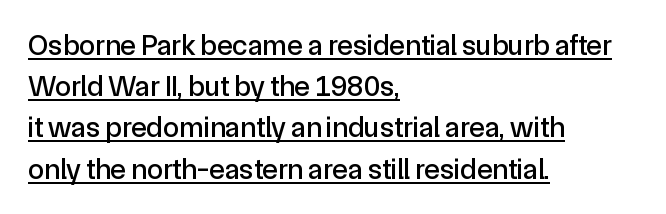
Think of a printed novel: that variable character pitch is what you see here. A typesetter would call this zero additional tracking. Successive baselines arrive at the customary interval. Looks like someone drew a line under every word here.
